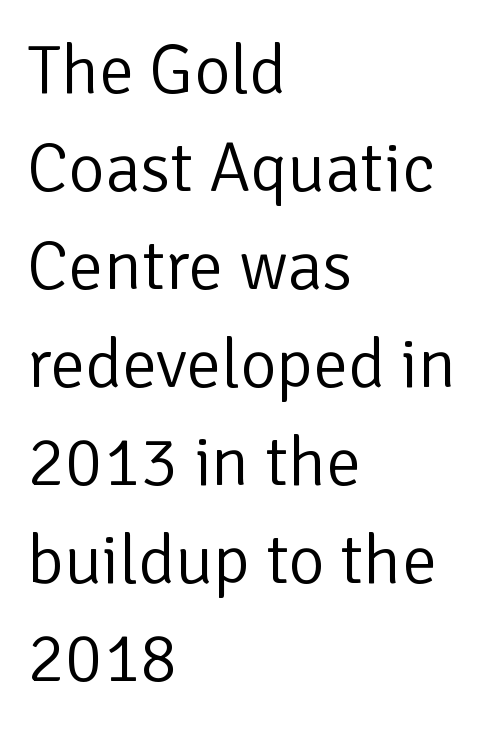
The image shows 70 px light sans-serif type, upright; set left-aligned, normal line spacing (1.4x), normal letter spacing, not underlined; low stroke contrast and a medium x-height.
